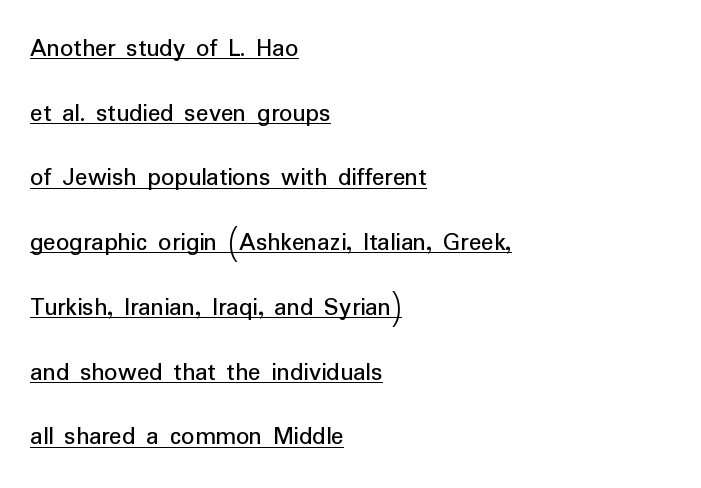
Q: Is the text bold? A: No.
Q: Is the text italic (slanted)? A: No, it is upright.
Q: Is the text underlined? A: Yes.
Q: How is the paragraph aligned? A: Left-aligned.
Q: Is the spacing between letters normal or unusually wide? A: Normal.
Q: Is the spacing between lines tight, normal or loose? A: Loose.
